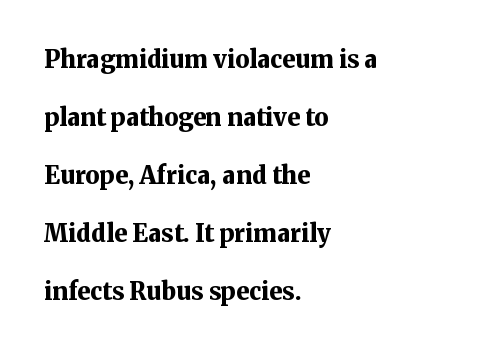
{"italic": "no", "bold": "yes", "underline": "no", "align": "left", "line_spacing": "loose", "line_spacing_ratio": 2.42, "letter_spacing": "normal", "letter_spacing_em": 0.0, "glyph_px": 24}
